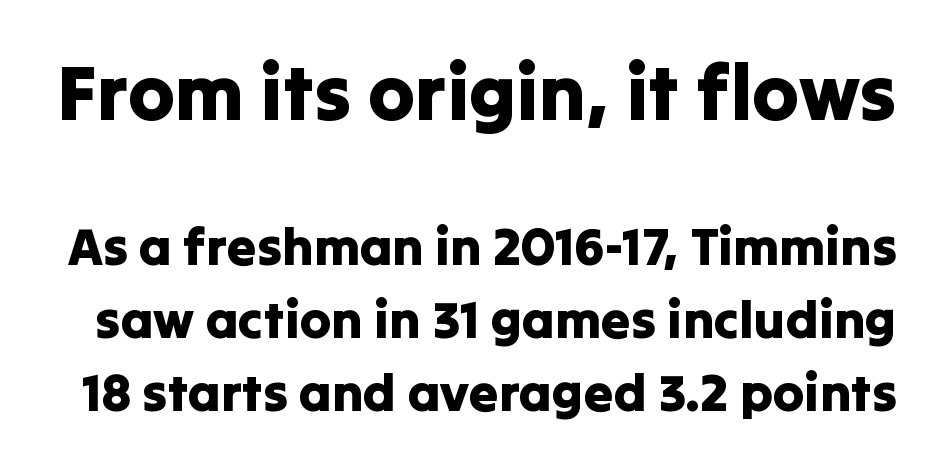
The image shows 79 px sans-serif type, upright; set normal line spacing (1.37x), normal letter spacing, not underlined; the first (top) block is 1.49x larger; low stroke contrast and a medium x-height.
